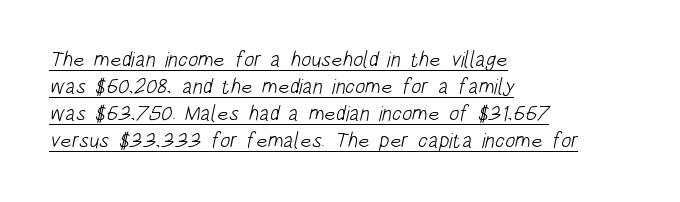
The image shows 21 px text type; set left-aligned, normal line spacing (1.29x), normal letter spacing, underlined.
